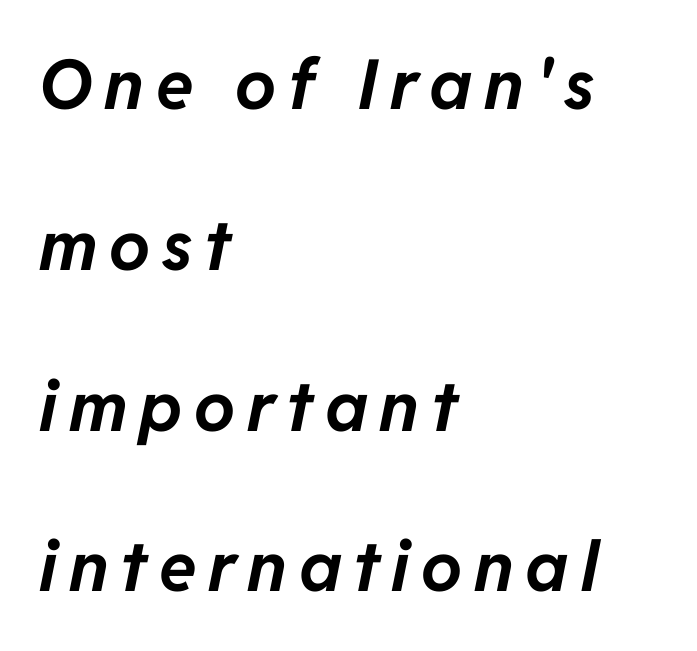
Character widths vary here, with narrow letters taking less room than wide ones. The characters look thick and weighty, a clear bold. Rule under the text: the space is simply empty. Characters are canted at an angle relative to the baseline's perpendicular. Each new line begins a long way beneath the previous one. Each line starts at the same left margin while the right side varies.
